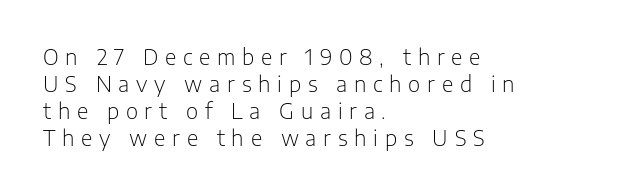
The image shows 21 px text type, upright; set left-aligned, normal line spacing (1.29x), unusually wide letter spacing (+0.32 em), not underlined.
